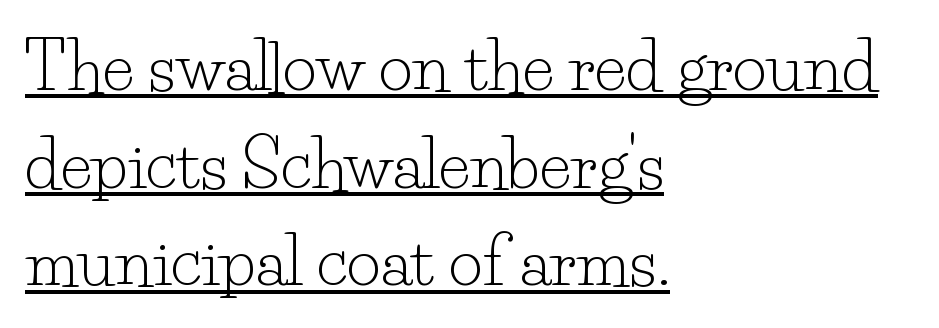
The image shows 66 px light serif type, upright; set left-aligned, normal line spacing (1.48x), normal letter spacing, underlined; low stroke contrast and a small x-height.
